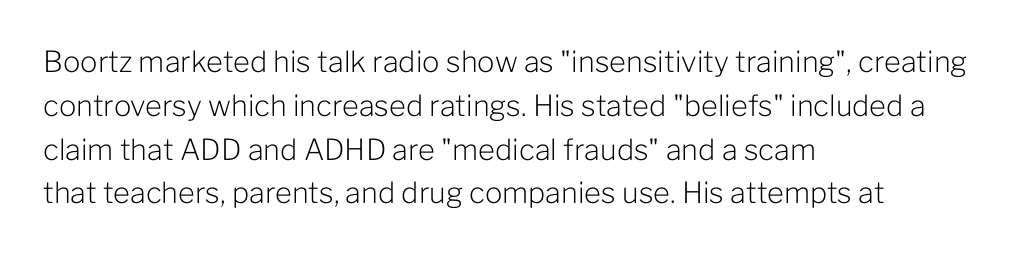
{"serif": "no", "italic": "no", "bold": "no", "weight": "light", "width": "normal", "stroke_contrast": "low", "x_height": "medium", "monospaced": "no", "underline": "no", "align": "left", "line_spacing": "normal", "line_spacing_ratio": 1.51, "letter_spacing": "normal", "letter_spacing_em": 0.0, "glyph_px": 29}
